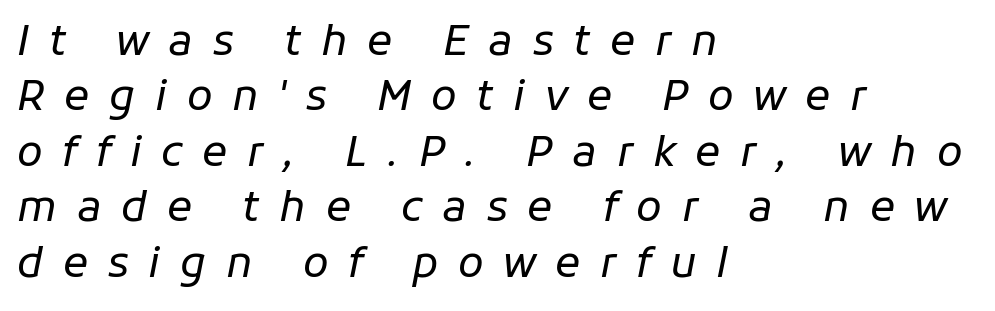
Q: Is the text bold? A: No.
Q: Is the text italic (slanted)? A: Yes, it leans right by about 11 degrees.
Q: Is the text underlined? A: No.
Q: How is the paragraph aligned? A: Left-aligned.
Q: Is the spacing between letters normal or unusually wide? A: Unusually wide.
Q: Is the spacing between lines tight, normal or loose? A: Normal.
Q: Width (condensed, normal, or wide)? A: Normal.
Q: Stroke contrast? A: Low.
Q: x-height? A: Medium.
Q: Monospaced? A: No.
